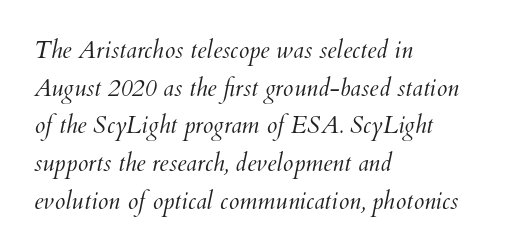
Layout note: lines flush left. The zone under the glyphs is completely vacant. Characters follow at the spacing the type designer built in. The vertical gap from one line to the next is medium. Weight: not bold — regular or lighter.
